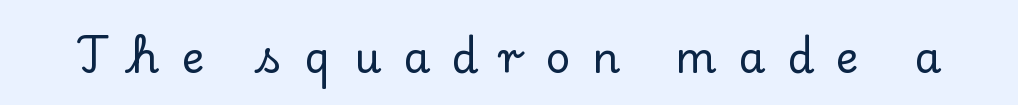
The image shows 43 px serif type, upright; set unusually wide letter spacing (+0.5 em), not underlined; low stroke contrast and a small x-height.
